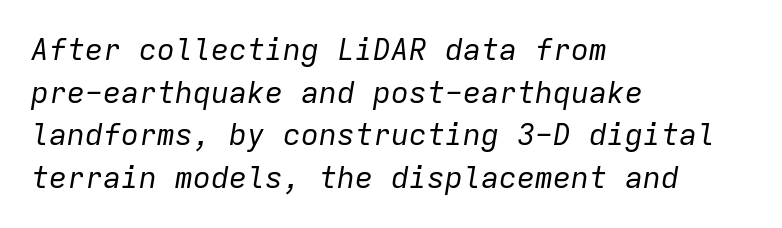
The image shows 30 px regular-weight type, italic (leaning right), monospaced; set left-aligned, normal line spacing (1.42x), normal letter spacing, not underlined; low stroke contrast and a medium x-height.
